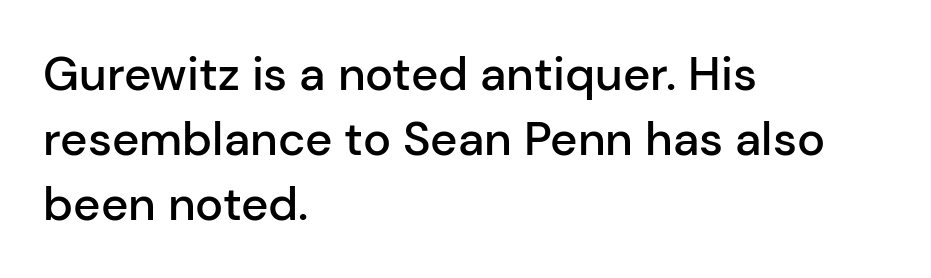
{"serif": "no", "italic": "no", "bold": "semi", "weight": "semibold", "width": "normal", "stroke_contrast": "low", "x_height": "medium", "monospaced": "no", "underline": "no", "align": "left", "line_spacing": "normal", "line_spacing_ratio": 1.38, "letter_spacing": "normal", "letter_spacing_em": 0.0, "glyph_px": 47}
